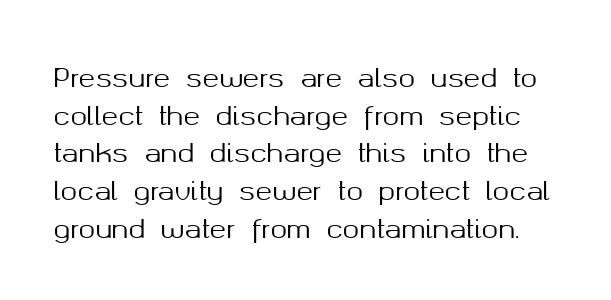
Leading: standard. Italic: no, the glyphs are upright roman. There is no visible air inserted between adjacent glyphs. Quick note: underline off.
